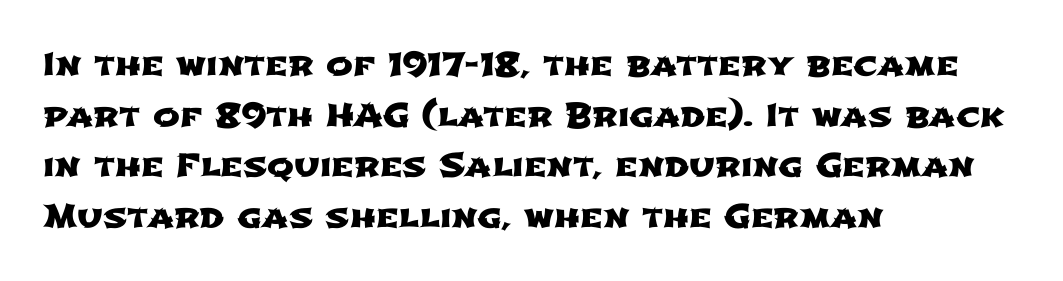
Caption: standard tracking, unaltered. Layout note: lines flush left. The passage shown is typed in a proportional face where columns would drift. Anything drawn beneath the words? Only blank space.
